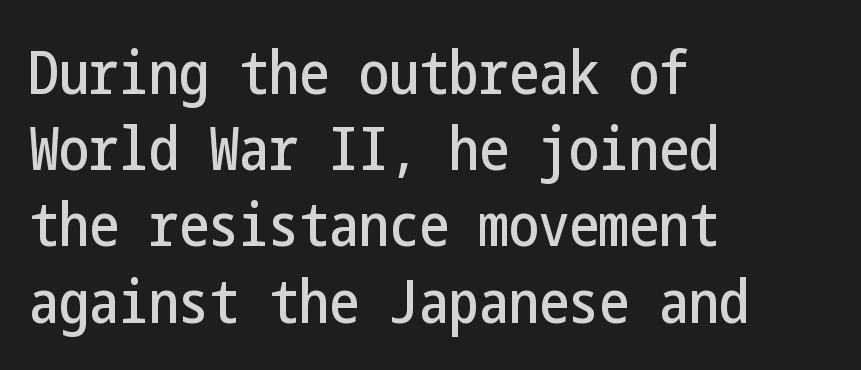
The image shows 60 px condensed sans-serif type, upright; set left-aligned, normal line spacing (1.27x), normal letter spacing, not underlined; low stroke contrast and a medium x-height.
